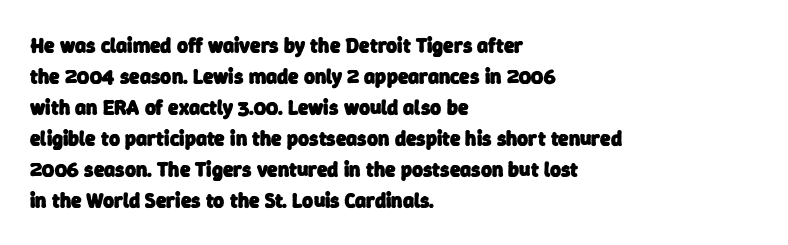
The space beneath each line is pristine and unruled. Words appear dense and cohesive because spacing is normal. Caption: bold face, heavy strokes. Notice how descenders clear the ascenders below comfortably — that's standard leading. Is the block centered? No — it sits flush against the left margin.
